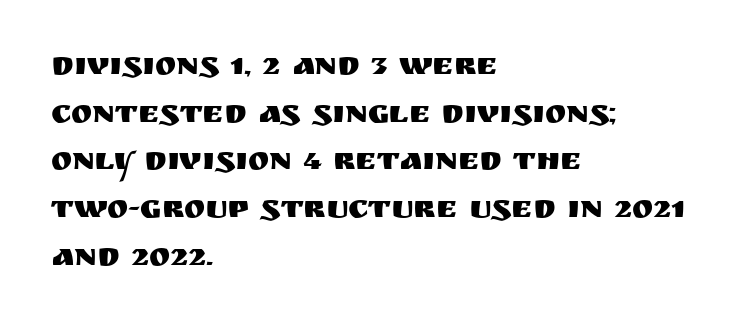
The image shows 32 px sans-serif type, upright; set left-aligned, normal line spacing (1.49x), normal letter spacing, not underlined; medium stroke contrast and a large x-height.
